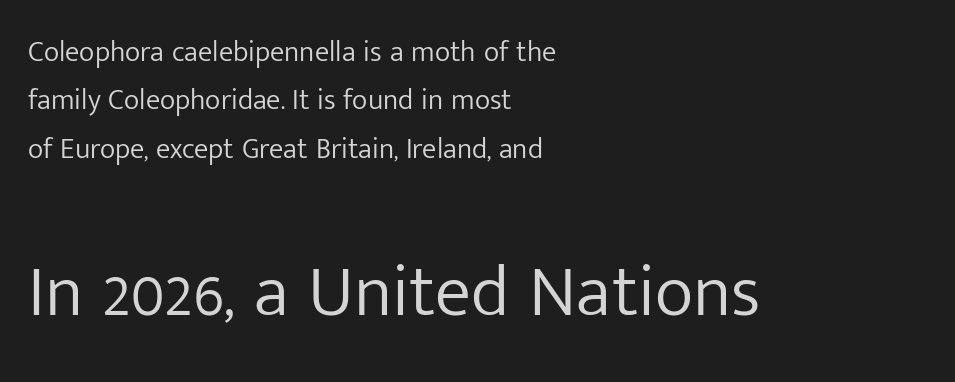
The image shows 73 px light sans-serif type, upright; set left-aligned, normal line spacing (1.67x), normal letter spacing, not underlined; the second (bottom) block is 2.52x larger; low stroke contrast and a medium x-height.
